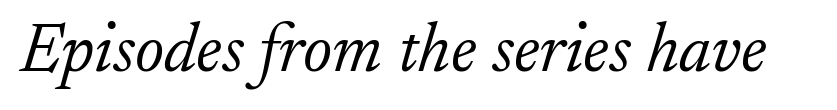
Clear beneath every line of the passage. Do the characters align in a grid? No, the font is proportional. Stem width sits at or under what a default text font uses. Characters follow at the spacing the type designer built in. The specimen reads as italic at a glance.
